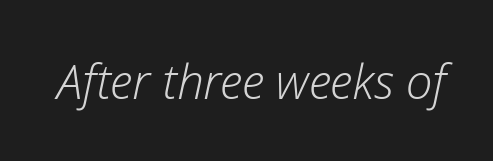
The image shows 48 px light type, italic (leaning right); set normal letter spacing, not underlined; low stroke contrast and a medium x-height.
